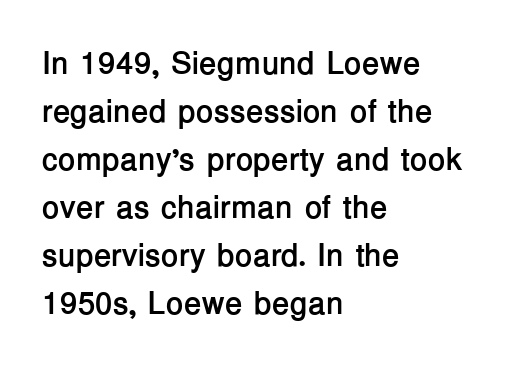
The image shows 32 px semibold sans-serif type, upright; set left-aligned, normal line spacing (1.5x), normal letter spacing, not underlined; low stroke contrast and a medium x-height.
